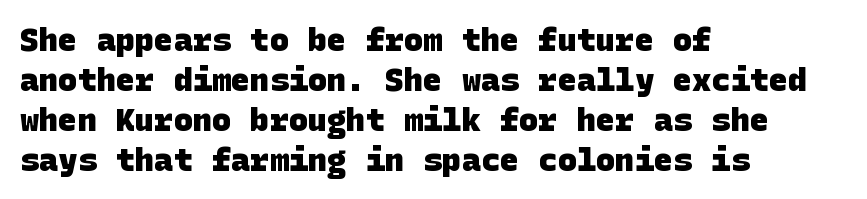
{"serif": "no", "bold": "yes", "weight": "heavy", "width": "normal", "stroke_contrast": "low", "x_height": "large", "underline": "no", "align": "left", "line_spacing": "normal", "line_spacing_ratio": 1.25, "letter_spacing": "normal", "letter_spacing_em": 0.0, "glyph_px": 32}
